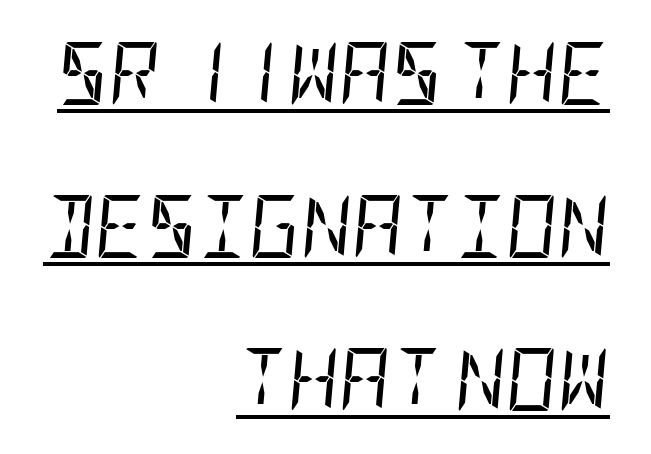
Underlining? Definitely there. The rendering applies a slant to the glyphs. No chunkiness to these letters — they're not bold. How are the letters spaced? Ordinarily, with no added tracking. Line endings align vertically; line beginnings do not.
